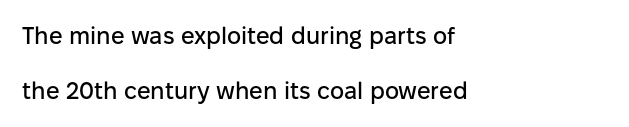
Quick note: interline space is abundant. The letters stand straight up with perfectly vertical stems. Which margin do the lines hug? The left one — the right edge is uneven. You could call the tracking neutral — neither tight nor loose. The baseline area is clear.
